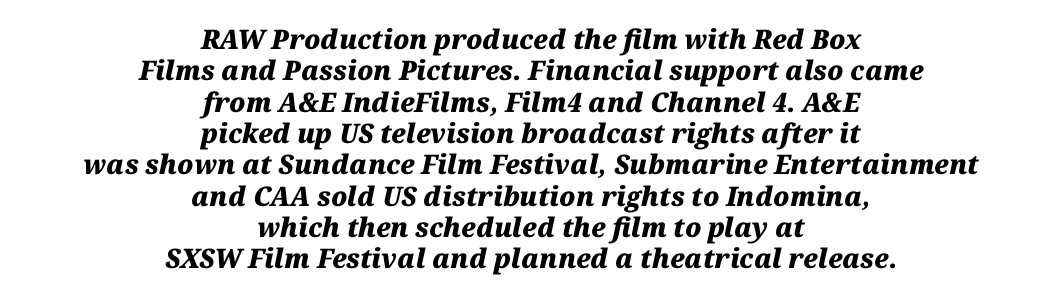
The image shows 27 px bold type, italic (leaning right); set centered, line spacing 1.16x, normal letter spacing, not underlined.
